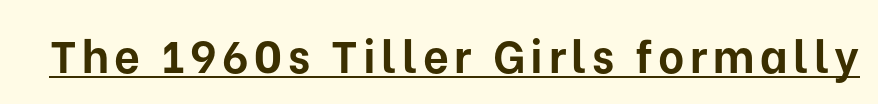
Q: Is the text bold? A: Yes.
Q: Is the text italic (slanted)? A: No, it is upright.
Q: Is the typeface a serif or a sans-serif typeface? A: Sans-serif.
Q: Is the text underlined? A: Yes.
Q: Width (condensed, normal, or wide)? A: Normal.
Q: Stroke contrast? A: Low.
Q: x-height? A: Medium.
Q: Monospaced? A: No.
